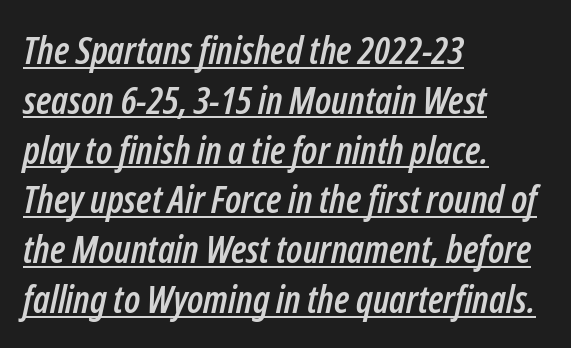
{"italic": "yes", "lean": "right", "slant_degrees": 12, "width": "condensed", "stroke_contrast": "low", "x_height": "medium", "monospaced": "no", "underline": "yes", "align": "left", "line_spacing": "normal", "line_spacing_ratio": 1.31, "letter_spacing": "normal", "letter_spacing_em": 0.0, "glyph_px": 38}
